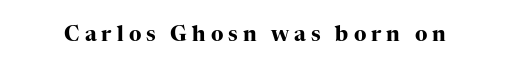
The image shows 21 px bold type, upright; set unusually wide letter spacing (+0.24 em), not underlined.
